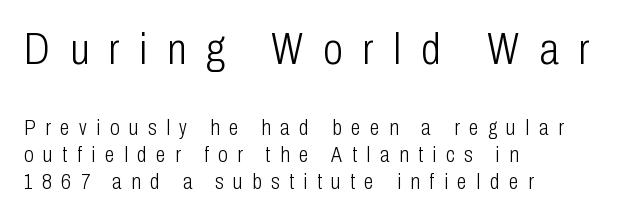
Weight: regular or lighter. Characters follow at a spacing far wider than the type designer built in. Think of a printed novel: that variable character pitch is what you see here. This layout puts the oversized block above and the modest block below. The glyphs are unaccompanied by any horizontal stroke below them.
